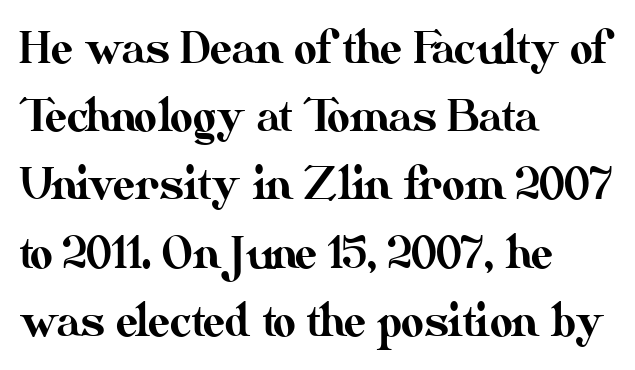
The image shows 44 px text type, upright; set left-aligned, normal line spacing (1.55x), normal letter spacing, not underlined; medium stroke contrast and a small x-height.
